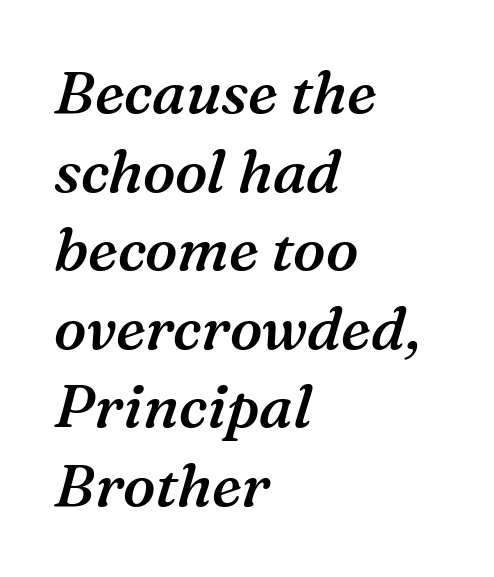
Q: Is the text bold? A: Semi-bold.
Q: Is the text italic (slanted)? A: Yes, it leans right by about 16 degrees.
Q: Is the typeface a serif or a sans-serif typeface? A: Serif.
Q: Is the text underlined? A: No.
Q: How is the paragraph aligned? A: Left-aligned.
Q: Is the spacing between letters normal or unusually wide? A: Normal.
Q: Is the spacing between lines tight, normal or loose? A: Normal.
Q: Width (condensed, normal, or wide)? A: Normal.
Q: Stroke contrast? A: Medium.
Q: x-height? A: Medium.
Q: Monospaced? A: No.
